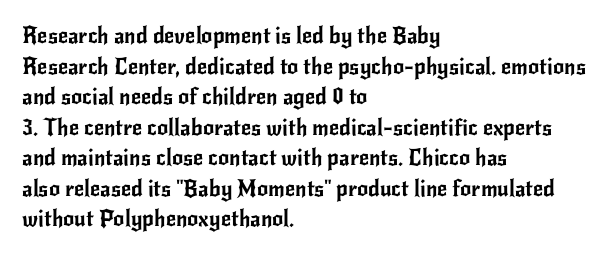
{"italic": "no", "underline": "no", "align": "left", "line_spacing": "normal", "line_spacing_ratio": 1.39, "letter_spacing": "normal", "letter_spacing_em": 0.0, "glyph_px": 22}
